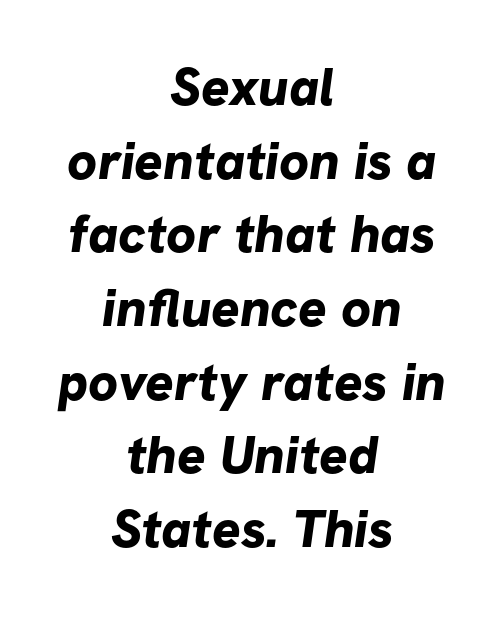
Q: Is the text bold? A: Yes.
Q: Is the typeface a serif or a sans-serif typeface? A: Sans-serif.
Q: Is the text underlined? A: No.
Q: How is the paragraph aligned? A: Centered.
Q: Is the spacing between letters normal or unusually wide? A: Normal.
Q: Is the spacing between lines tight, normal or loose? A: Normal.
Q: Width (condensed, normal, or wide)? A: Normal.
Q: Stroke contrast? A: Low.
Q: x-height? A: Medium.
Q: Monospaced? A: No.
